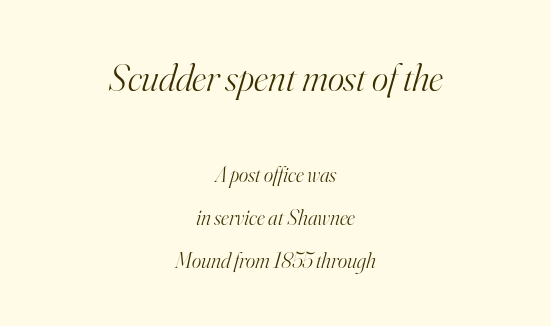
Q: Is the text bold? A: No.
Q: Is the text italic (slanted)? A: Yes, it leans right by about 16 degrees.
Q: Is the typeface a serif or a sans-serif typeface? A: Serif.
Q: Is the text underlined? A: No.
Q: How is the paragraph aligned? A: Centered.
Q: Is the spacing between letters normal or unusually wide? A: Normal.
Q: Is the spacing between lines tight, normal or loose? A: Loose.
Q: Which block of text is set in a larger size, the first (top) or the second (bottom)? A: The first (top) one.
Q: Width (condensed, normal, or wide)? A: Normal.
Q: Stroke contrast? A: High.
Q: x-height? A: Small.
Q: Monospaced? A: No.
